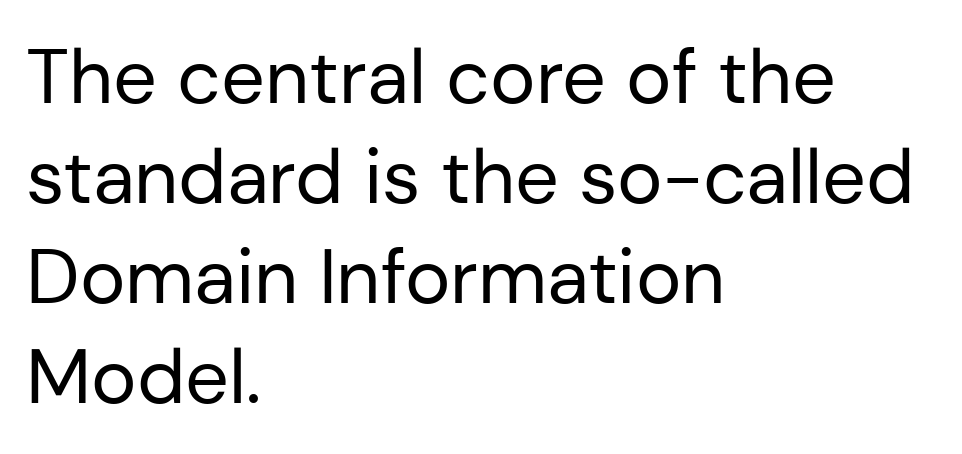
{"serif": "no", "italic": "no", "bold": "no", "weight": "regular", "width": "normal", "stroke_contrast": "low", "x_height": "medium", "monospaced": "no", "underline": "no", "align": "left", "line_spacing": "normal", "line_spacing_ratio": 1.3, "letter_spacing": "normal", "letter_spacing_em": 0.0, "glyph_px": 77}
